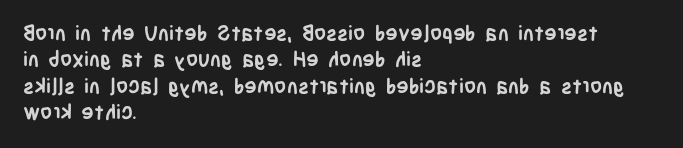
What weight is shown? A full bold with thick strokes. The lettering holds an erect, upright posture throughout. Plain, unruled lines of type. The rendering keeps characters at their native spacing. Leading: standard.
